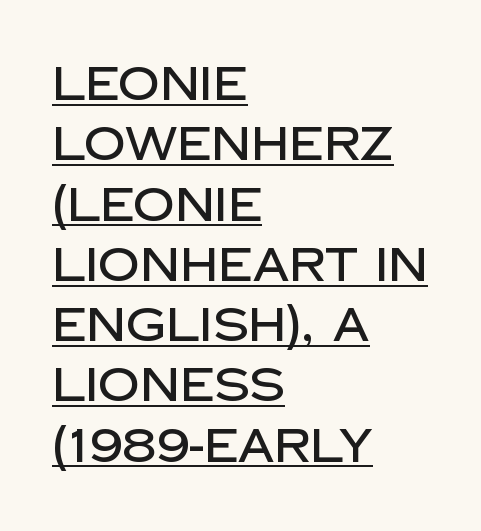
Between one letter and the next there's only the usual sliver of space. Reading down the block, your eye returns to a fixed left position each line. Grotesque or geometric, the face here clearly has no serifs. Rendered with straight, roman letterforms.
